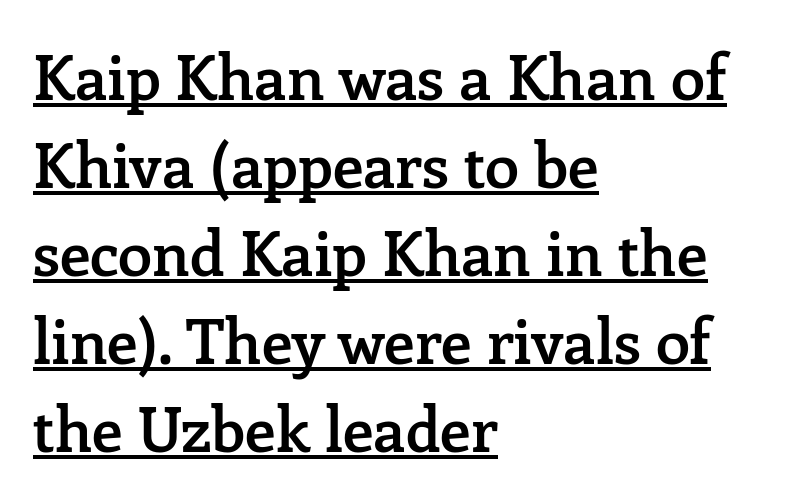
Q: Is the text bold? A: Semi-bold.
Q: Is the text italic (slanted)? A: No, it is upright.
Q: Is the typeface a serif or a sans-serif typeface? A: Serif.
Q: Is the text underlined? A: Yes.
Q: How is the paragraph aligned? A: Left-aligned.
Q: Is the spacing between letters normal or unusually wide? A: Normal.
Q: Is the spacing between lines tight, normal or loose? A: Normal.
Q: Width (condensed, normal, or wide)? A: Normal.
Q: Stroke contrast? A: Low.
Q: x-height? A: Medium.
Q: Monospaced? A: No.
